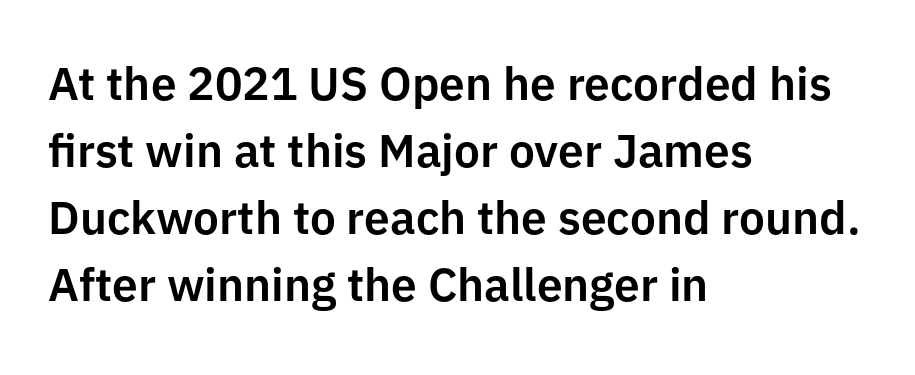
{"serif": "no", "italic": "no", "width": "normal", "stroke_contrast": "low", "x_height": "medium", "monospaced": "no", "underline": "no", "align": "left", "line_spacing": "normal", "line_spacing_ratio": 1.46, "letter_spacing": "normal", "letter_spacing_em": 0.0, "glyph_px": 46}
